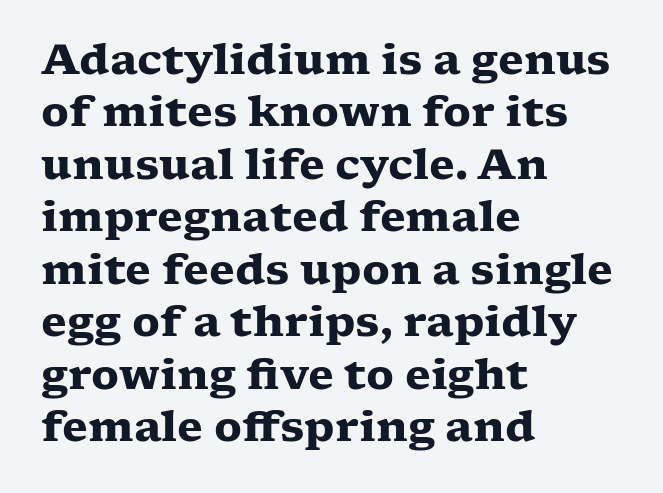
Q: Is the text bold? A: Yes.
Q: Is the text italic (slanted)? A: No, it is upright.
Q: Is the typeface a serif or a sans-serif typeface? A: Serif.
Q: Is the text underlined? A: No.
Q: How is the paragraph aligned? A: Left-aligned.
Q: Is the spacing between letters normal or unusually wide? A: Normal.
Q: Is the spacing between lines tight, normal or loose? A: Normal.
Q: Width (condensed, normal, or wide)? A: Wide.
Q: Stroke contrast? A: Low.
Q: x-height? A: Medium.
Q: Monospaced? A: No.
